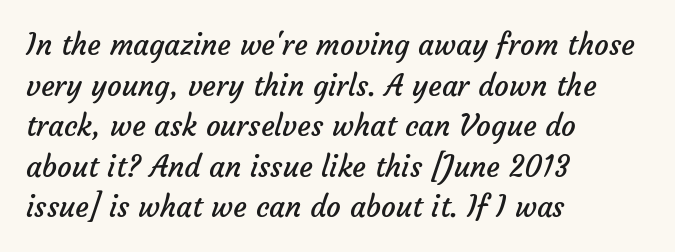
Q: Is the text bold? A: No.
Q: Is the typeface a serif or a sans-serif typeface? A: Sans-serif.
Q: Is the text underlined? A: No.
Q: How is the paragraph aligned? A: Left-aligned.
Q: Is the spacing between letters normal or unusually wide? A: Normal.
Q: Is the spacing between lines tight, normal or loose? A: Normal.
Q: Width (condensed, normal, or wide)? A: Normal.
Q: Stroke contrast? A: Low.
Q: x-height? A: Medium.
Q: Monospaced? A: No.
